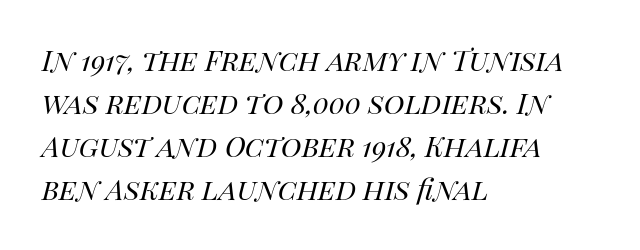
The font is comparable to plain body text, perhaps lighter. Rendered with sloped, italic letterforms. Bare-footed words on every line. Short and long lines alike share a common starting point at left. Each word holds together tightly as a unit, with standard inter-letter gaps.
